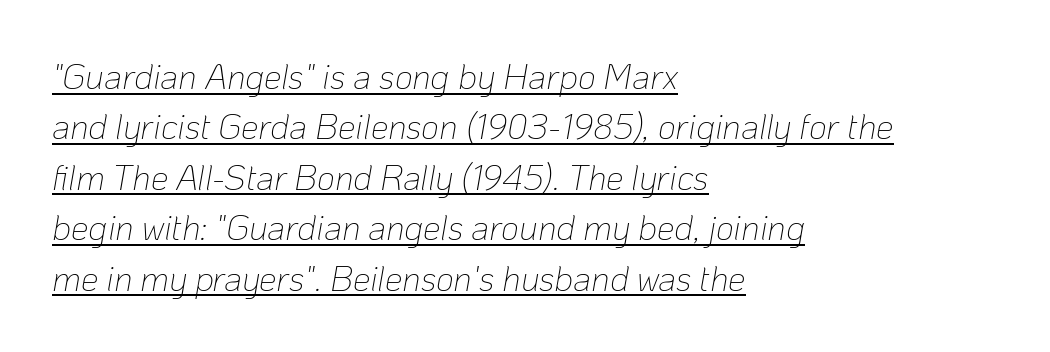
These lines are rendered in a variable-pitch font. Visually the block forms a straight wall on the left and a jagged coastline on the right. A normal amount of white space separates one row of letters from the next. Compared with ordinary roman type, these characters are visibly tilted. Every word sits above its own underline.
